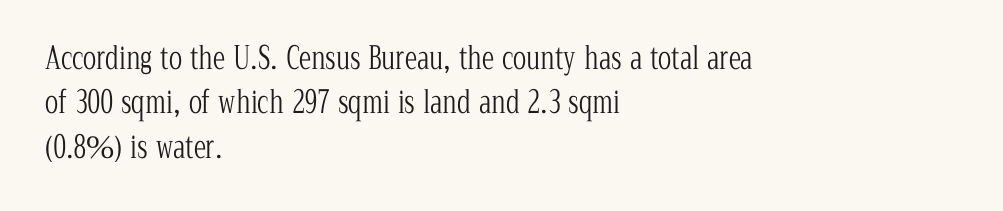
{"serif": "yes", "italic": "no", "bold": "no", "weight": "light", "width": "condensed", "stroke_contrast": "low", "x_height": "medium", "monospaced": "no", "underline": "no", "align": "left", "line_spacing": "normal", "line_spacing_ratio": 1.43, "letter_spacing": "normal", "letter_spacing_em": 0.0, "glyph_px": 31}
